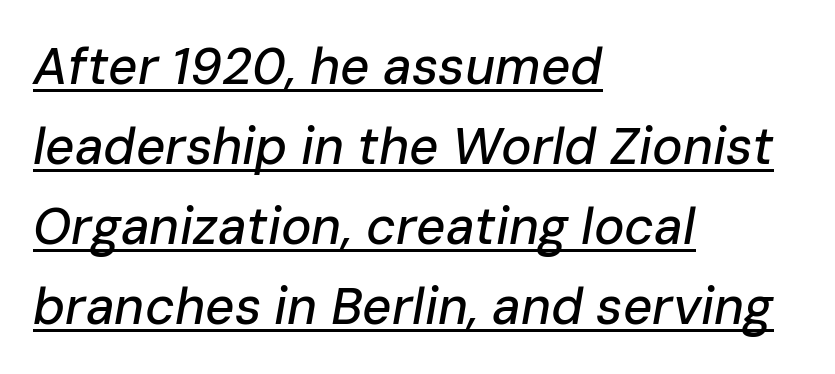
{"italic": "yes", "lean": "right", "slant_degrees": 10, "width": "normal", "stroke_contrast": "low", "x_height": "medium", "monospaced": "no", "underline": "yes", "align": "left", "line_spacing": "normal", "line_spacing_ratio": 1.57, "letter_spacing": "normal", "letter_spacing_em": 0.0, "glyph_px": 51}
